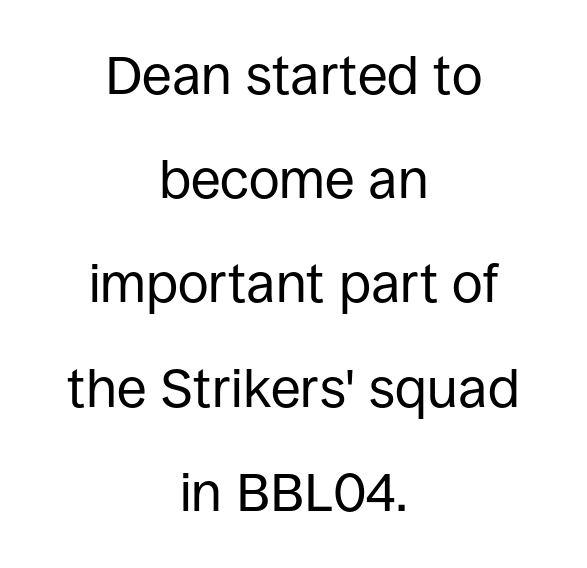
{"serif": "no", "italic": "no", "bold": "no", "weight": "regular", "width": "normal", "stroke_contrast": "low", "x_height": "large", "monospaced": "no", "underline": "no", "align": "center", "line_spacing": "loose", "line_spacing_ratio": 1.93, "letter_spacing": "normal", "letter_spacing_em": 0.0, "glyph_px": 54}
